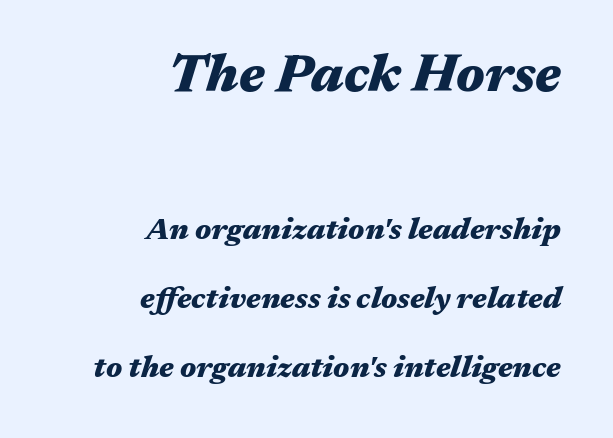
The typography opts for an oblique posture over an upright one. Loosely led — the rows are spread out. Line endings align vertically; line beginnings do not. The zone under the glyphs is completely vacant.
